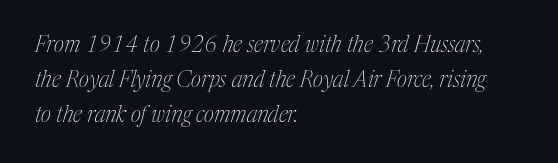
Q: Is the text bold? A: No.
Q: Is the text italic (slanted)? A: Yes, it leans right by about 17 degrees.
Q: Is the text underlined? A: No.
Q: How is the paragraph aligned? A: Left-aligned.
Q: Is the spacing between letters normal or unusually wide? A: Normal.
Q: Is the spacing between lines tight, normal or loose? A: Normal.
